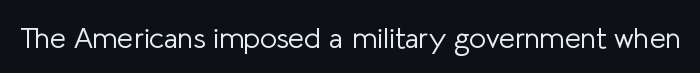
Q: Is the text bold? A: No.
Q: Is the text italic (slanted)? A: No, it is upright.
Q: Is the typeface a serif or a sans-serif typeface? A: Sans-serif.
Q: Is the text underlined? A: No.
Q: Is the spacing between letters normal or unusually wide? A: Normal.
Q: Width (condensed, normal, or wide)? A: Normal.
Q: Stroke contrast? A: Low.
Q: x-height? A: Medium.
Q: Monospaced? A: No.
